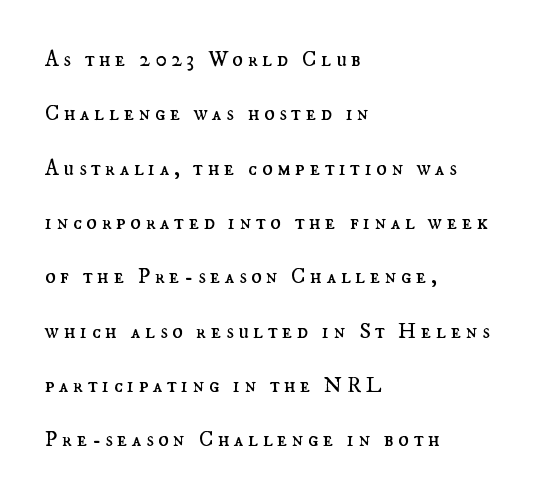
{"italic": "no", "bold": "no", "underline": "no", "align": "left", "line_spacing": "loose", "line_spacing_ratio": 2.47, "letter_spacing": "wide", "letter_spacing_em": 0.2, "glyph_px": 22}
